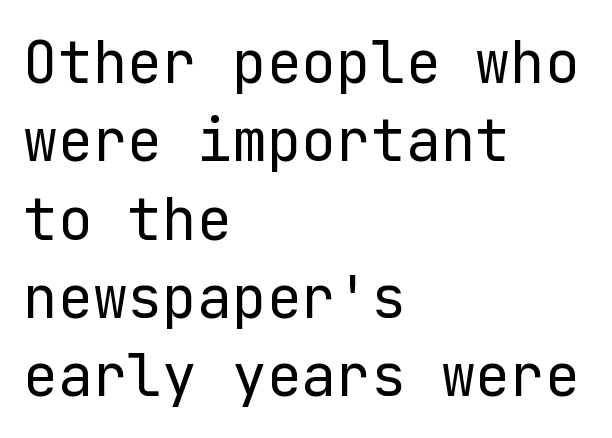
Q: Is the text bold? A: No.
Q: Is the text italic (slanted)? A: No, it is upright.
Q: Is the typeface a serif or a sans-serif typeface? A: Sans-serif.
Q: Is the text underlined? A: No.
Q: How is the paragraph aligned? A: Left-aligned.
Q: Is the spacing between letters normal or unusually wide? A: Normal.
Q: Is the spacing between lines tight, normal or loose? A: Normal.
Q: Width (condensed, normal, or wide)? A: Normal.
Q: Stroke contrast? A: Low.
Q: x-height? A: Medium.
